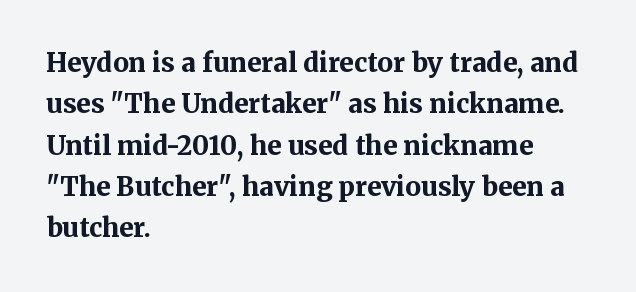
Q: Is the text bold? A: Yes.
Q: Is the text italic (slanted)? A: No, it is upright.
Q: Is the text underlined? A: No.
Q: How is the paragraph aligned? A: Left-aligned.
Q: Is the spacing between letters normal or unusually wide? A: Normal.
Q: Is the spacing between lines tight, normal or loose? A: Normal.
